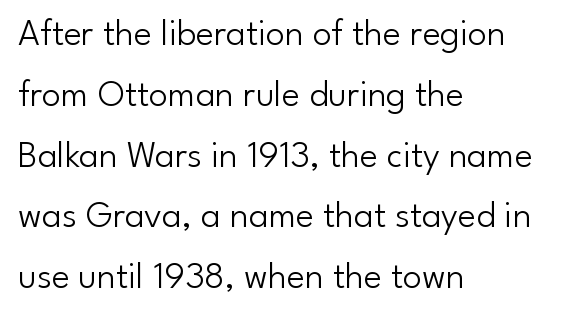
The image shows 38 px light sans-serif type, upright; set left-aligned, normal line spacing (1.6x), normal letter spacing, not underlined; low stroke contrast and a small x-height.
